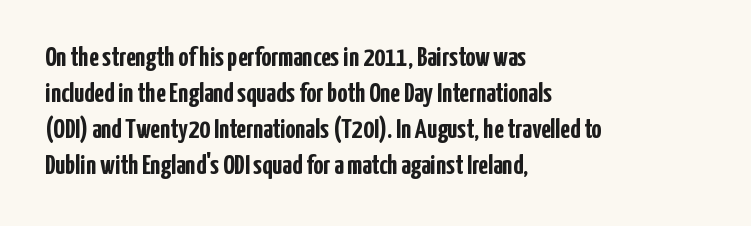
{"serif": "no", "italic": "no", "bold": "yes", "weight": "semibold", "width": "condensed", "stroke_contrast": "low", "x_height": "medium", "monospaced": "no", "underline": "no", "align": "left", "line_spacing": "normal", "line_spacing_ratio": 1.29, "letter_spacing": "normal", "letter_spacing_em": 0.0, "glyph_px": 28}
